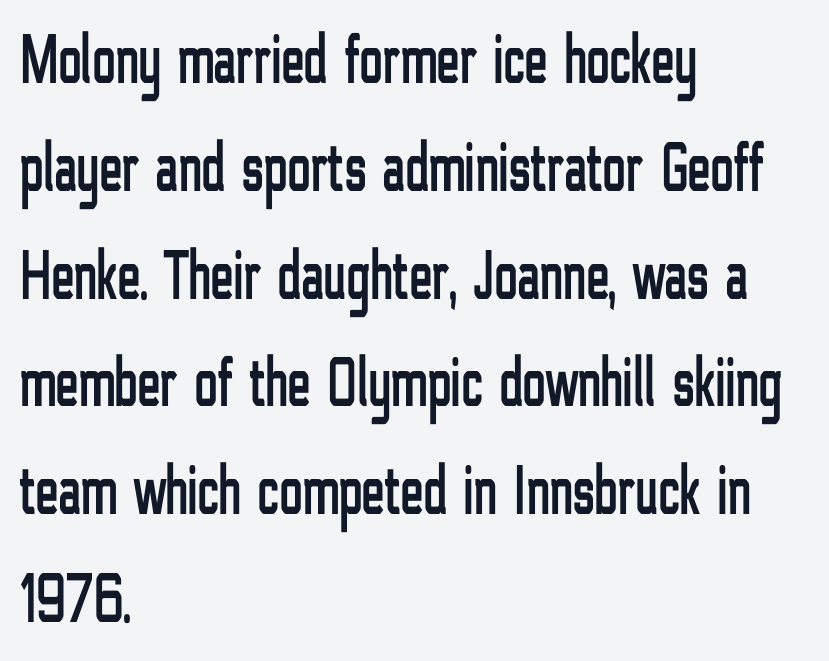
The gap between lines stays unmarked. This sample uses an upright cut, with every glyph sitting square on the baseline. Normally led — the rows are evenly, conventionally spaced. What stands out about the letter spacing? Nothing — it is the standard amount. Observe the absence of serifs on each vertical stroke in this sample. Note the varied advance widths — an 'i' is clearly narrower than an 'm'.
